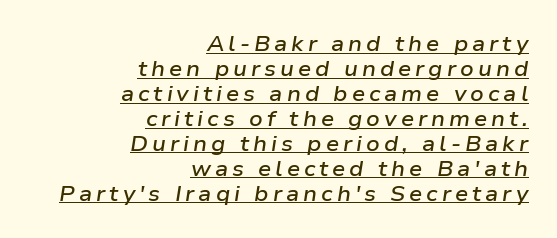
Italic? Definitely — the glyphs are oblique. Compared with undecorated copy, this sample adds a rule below the words. These lines are set flush right with a ragged left edge. Stroke thickness is moderately raised; the sample reads as semibold.
